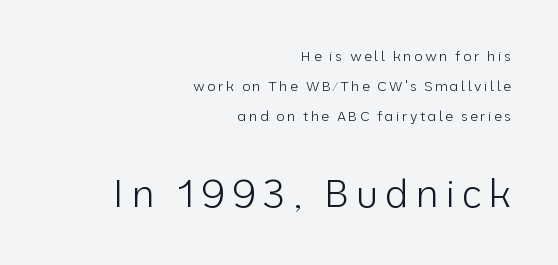
Q: Is the text bold? A: No.
Q: Is the text italic (slanted)? A: No, it is upright.
Q: Is the typeface a serif or a sans-serif typeface? A: Sans-serif.
Q: Is the text underlined? A: No.
Q: How is the paragraph aligned? A: Right-aligned.
Q: Is the spacing between lines tight, normal or loose? A: Loose.
Q: Which block of text is set in a larger size, the first (top) or the second (bottom)? A: The second (bottom) one.
Q: Width (condensed, normal, or wide)? A: Normal.
Q: Stroke contrast? A: Low.
Q: x-height? A: Medium.
Q: Monospaced? A: No.
